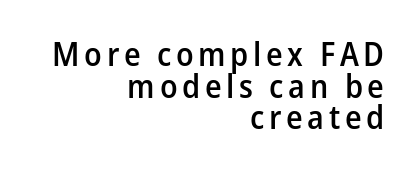
The image shows 33 px semibold sans-serif type, upright; set right-aligned, tight line spacing (0.96x), not underlined; low stroke contrast and a medium x-height.
